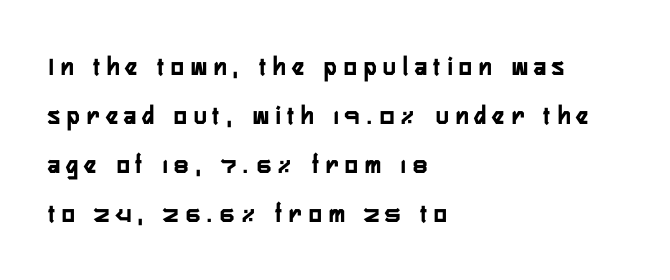
Q: Is the text bold? A: Yes.
Q: Is the text italic (slanted)? A: No, it is upright.
Q: Is the text underlined? A: No.
Q: How is the paragraph aligned? A: Left-aligned.
Q: Is the spacing between letters normal or unusually wide? A: Unusually wide.
